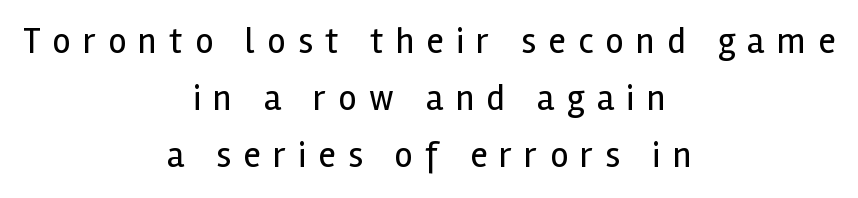
Tracking here is generous; glyphs stand well apart from one another. Notice how the passage keeps no hard edge, just a central spine. Characters remain perfectly vertical along every line. A typesetter would call this leading conventional body-copy spacing.
